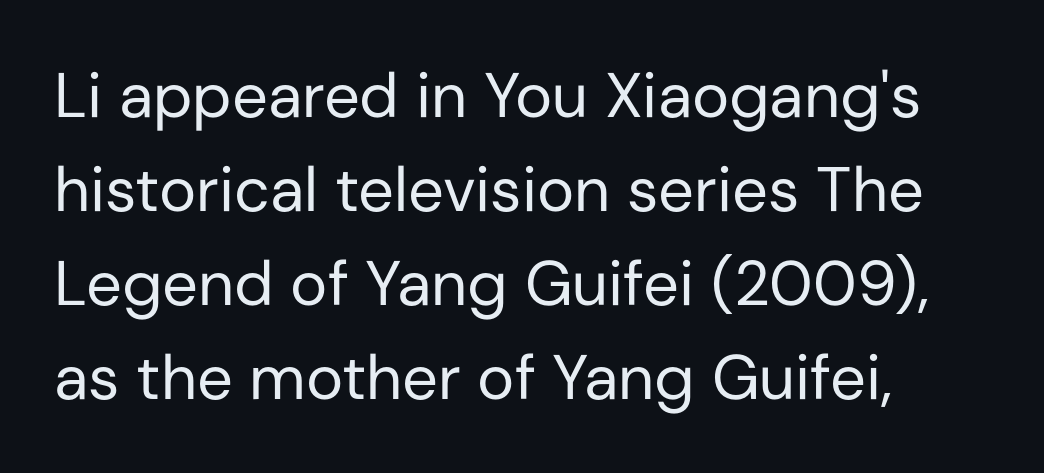
{"serif": "no", "italic": "no", "bold": "no", "weight": "regular", "width": "normal", "stroke_contrast": "low", "x_height": "medium", "monospaced": "no", "underline": "no", "align": "left", "line_spacing": "normal", "line_spacing_ratio": 1.49, "letter_spacing": "normal", "letter_spacing_em": 0.0, "glyph_px": 63}
